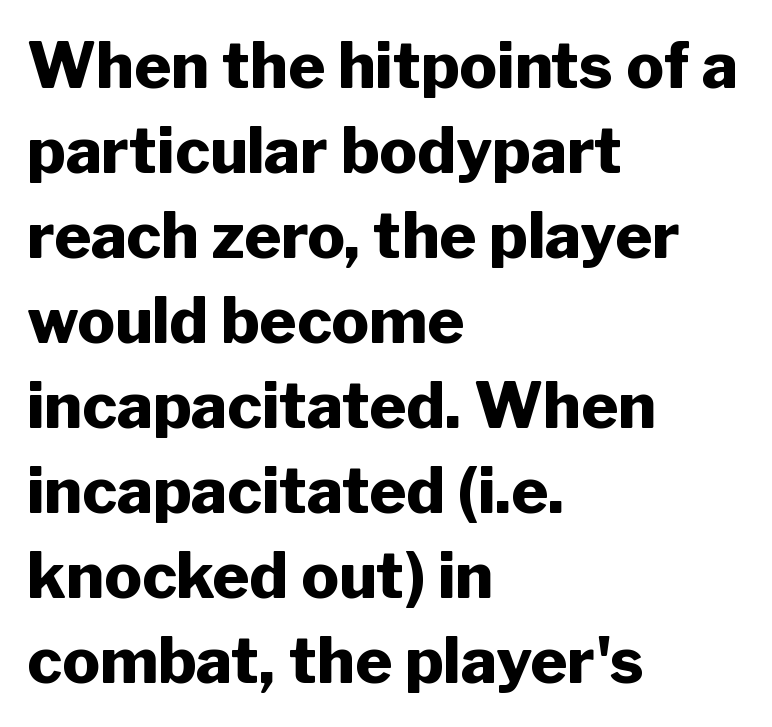
The image shows 63 px heavy sans-serif type, upright; set left-aligned, normal line spacing (1.35x), normal letter spacing, not underlined; low stroke contrast and a medium x-height.
